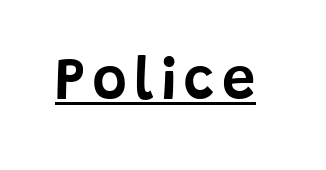
The image shows 60 px sans-serif type, upright; set underlined; low stroke contrast and a large x-height.
